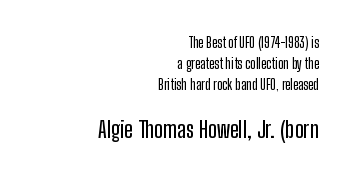
The image shows 23 px text type, upright; set right-aligned, normal line spacing (1.49x), normal letter spacing, not underlined; the second (bottom) block is 1.64x larger.
